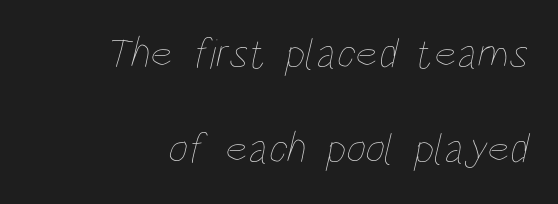
The passage shown is typed in a proportional face where columns would drift. Glance below the letters and you will spot only blank space. The letters sit at their default tracking, neither squeezed nor spread. Ink coverage per letter is moderate at most.
